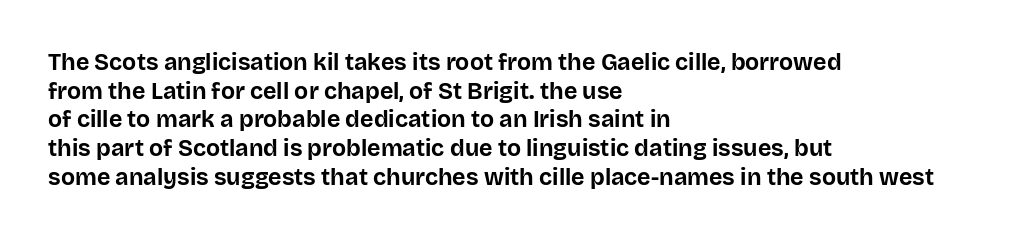
{"italic": "no", "bold": "yes", "underline": "no", "align": "left", "line_spacing": "normal", "line_spacing_ratio": 1.25, "letter_spacing": "normal", "letter_spacing_em": 0.0, "glyph_px": 23}
